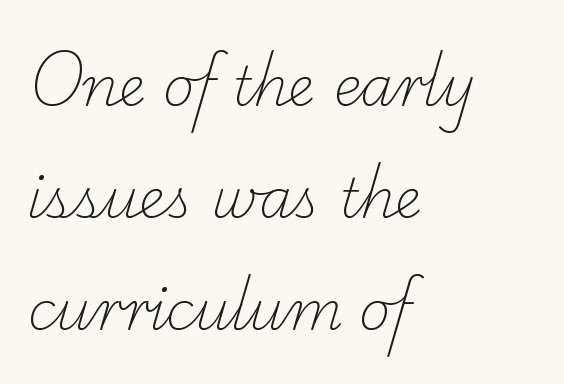
The letterforms sit shoulder to shoulder at normal distance. The baseline area is clear. The glyphs in this specimen are seriffed. Leading is clearly above the norm, producing a sparse column.
